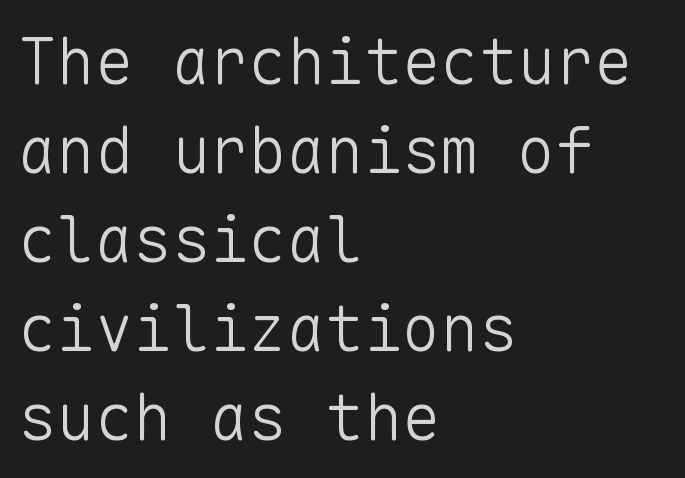
Q: Is the text bold? A: No.
Q: Is the text italic (slanted)? A: No, it is upright.
Q: Is the typeface a serif or a sans-serif typeface? A: Sans-serif.
Q: Is the text underlined? A: No.
Q: How is the paragraph aligned? A: Left-aligned.
Q: Is the spacing between letters normal or unusually wide? A: Normal.
Q: Is the spacing between lines tight, normal or loose? A: Normal.
Q: Width (condensed, normal, or wide)? A: Normal.
Q: Stroke contrast? A: Low.
Q: x-height? A: Medium.
Q: Monospaced? A: Yes.
